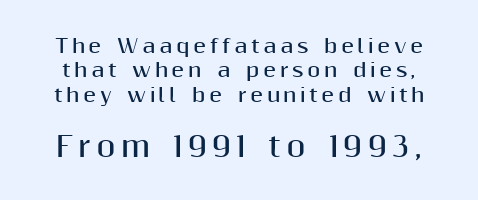
No feet cap the strokes, marking this as sans-serif type. Designer's note — italics off, roman on. The rendering uses natural spacing where letterforms have individual widths. In terms of weight, the rendering is a true, heavy bold. The words here are not underlined.
